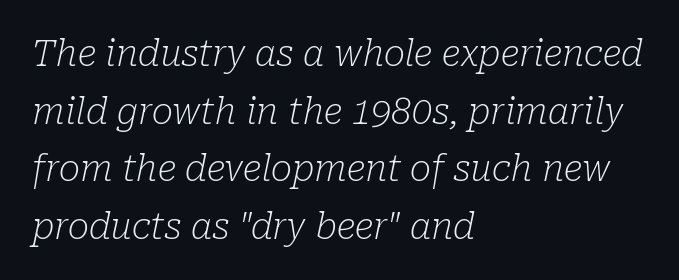
The image shows 36 px light serif type, italic (leaning right); set left-aligned, normal line spacing (1.6x), normal letter spacing, not underlined; low stroke contrast and a medium x-height.
